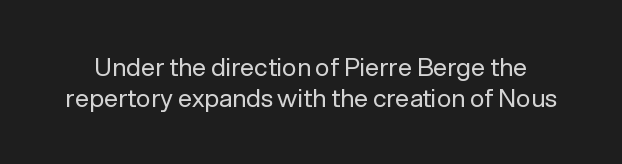
{"italic": "no", "bold": "no", "underline": "no", "line_spacing_ratio": 1.24, "letter_spacing": "normal", "letter_spacing_em": 0.0, "glyph_px": 25}
